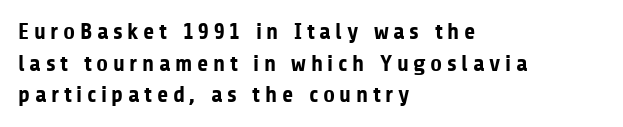
{"italic": "no", "bold": "yes", "underline": "no", "align": "left", "line_spacing": "normal", "line_spacing_ratio": 1.37, "letter_spacing": "wide", "letter_spacing_em": 0.2, "glyph_px": 23}
